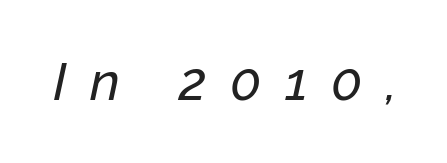
{"italic": "yes", "lean": "right", "slant_degrees": 12, "width": "normal", "stroke_contrast": "low", "x_height": "medium", "monospaced": "no", "underline": "no", "letter_spacing": "wide", "letter_spacing_em": 0.44, "glyph_px": 53}
